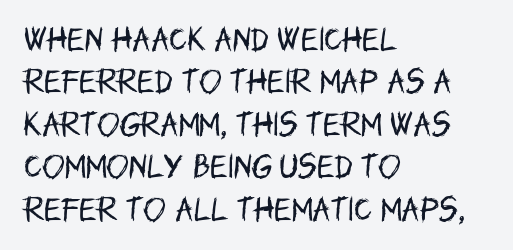
{"italic": "no", "bold": "no", "underline": "no", "align": "left", "line_spacing": "normal", "line_spacing_ratio": 1.57, "letter_spacing": "normal", "letter_spacing_em": 0.0, "glyph_px": 27}
